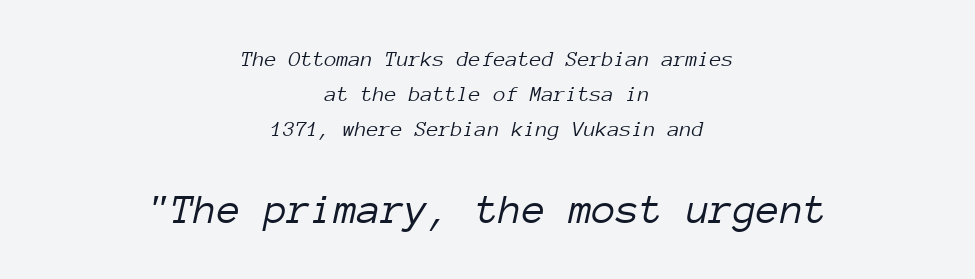
{"italic": "yes", "lean": "right", "slant_degrees": 12, "bold": "no", "weight": "light", "width": "normal", "stroke_contrast": "low", "x_height": "medium", "monospaced": "yes", "underline": "no", "align": "center", "line_spacing": "normal", "line_spacing_ratio": 1.58, "letter_spacing": "normal", "letter_spacing_em": 0.0, "larger_block": "second", "size_ratio": 1.95, "glyph_px": 43}
